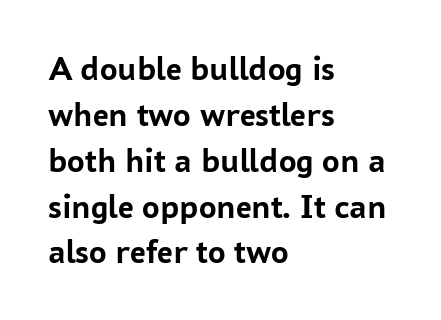
{"serif": "no", "italic": "no", "bold": "yes", "weight": "semibold", "width": "normal", "stroke_contrast": "low", "x_height": "medium", "monospaced": "no", "underline": "no", "align": "left", "line_spacing": "normal", "line_spacing_ratio": 1.31, "letter_spacing": "normal", "letter_spacing_em": 0.0, "glyph_px": 35}
